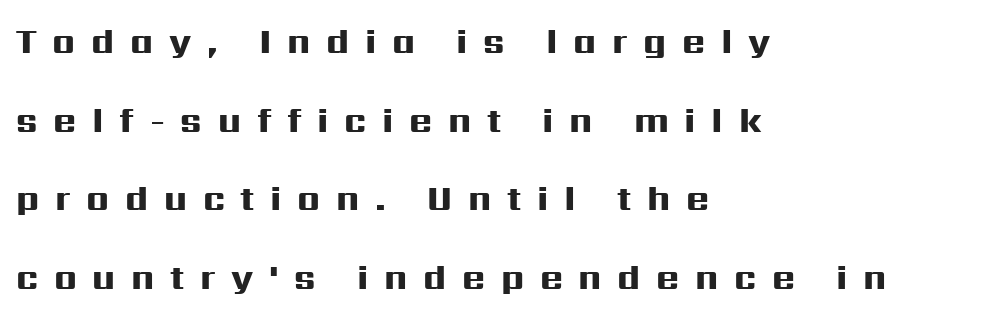
{"serif": "no", "italic": "no", "bold": "yes", "weight": "heavy", "width": "wide", "stroke_contrast": "high", "x_height": "medium", "monospaced": "no", "underline": "no", "align": "left", "line_spacing": "loose", "line_spacing_ratio": 2.25, "letter_spacing": "wide", "letter_spacing_em": 0.45, "glyph_px": 35}
